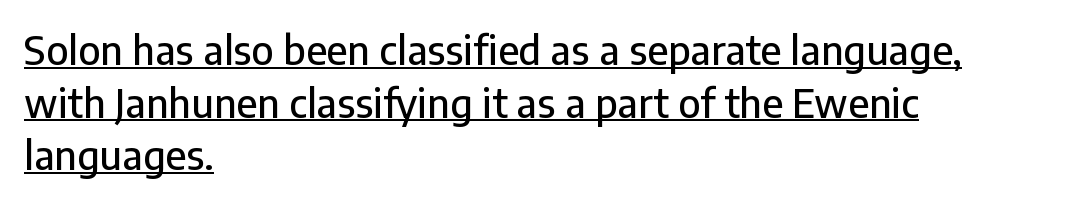
{"serif": "no", "italic": "no", "width": "normal", "stroke_contrast": "low", "x_height": "medium", "monospaced": "no", "underline": "yes", "align": "left", "line_spacing": "normal", "line_spacing_ratio": 1.35, "letter_spacing": "normal", "letter_spacing_em": 0.0, "glyph_px": 39}
